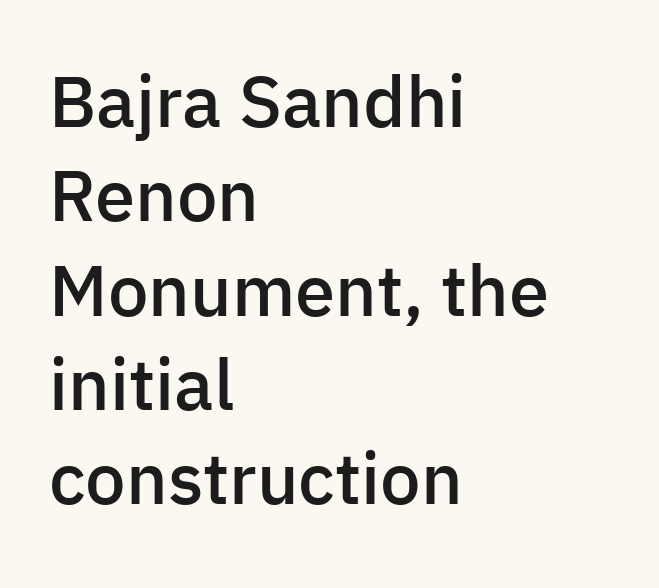
Q: Is the text bold? A: Semi-bold.
Q: Is the text italic (slanted)? A: No, it is upright.
Q: Is the typeface a serif or a sans-serif typeface? A: Sans-serif.
Q: Is the text underlined? A: No.
Q: How is the paragraph aligned? A: Left-aligned.
Q: Is the spacing between letters normal or unusually wide? A: Normal.
Q: Is the spacing between lines tight, normal or loose? A: Normal.
Q: Width (condensed, normal, or wide)? A: Normal.
Q: Stroke contrast? A: Low.
Q: x-height? A: Medium.
Q: Monospaced? A: No.
